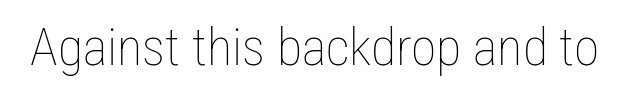
The image shows 52 px thin, condensed type, upright; set normal letter spacing, not underlined; low stroke contrast and a medium x-height.
